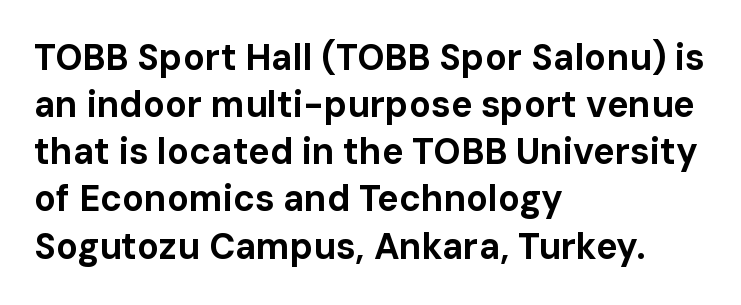
Nope, not italic — everything's standing straight. Interline gaps are of average width in this sample. Spacing between characters is what you'd get straight out of the box. Letters rest on an invisible, unmarked baseline. Typesetter's note: full bold, strokes at maximum text heaviness. Reading down the block, your eye returns to a fixed left position each line.
